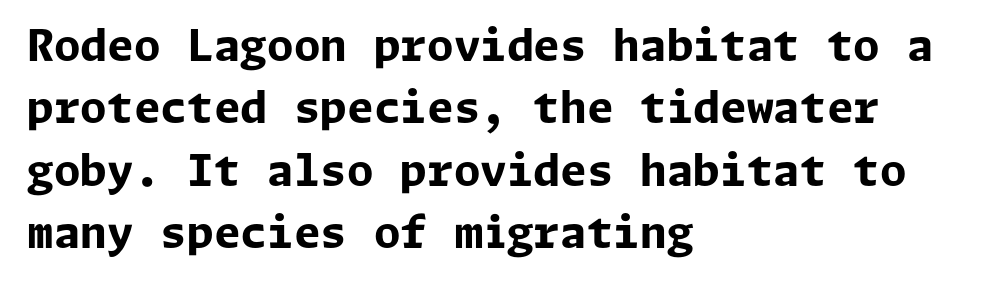
Ordinary non-slanted type is in use. Serif or sans? Sans — the stroke terminals are bare. A clean baseline with only descenders dipping below it. Compared with an ordinary text face, these strokes are far heavier — a full bold. Standard letterfit; no display-style spreading of the glyphs.
